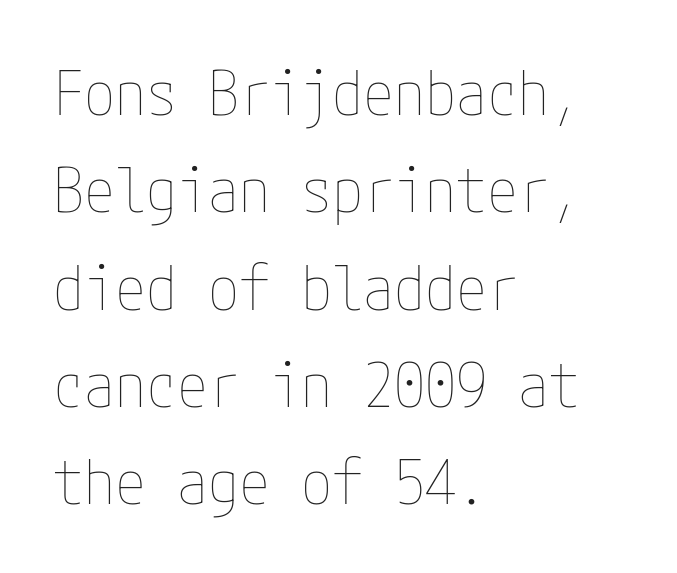
The image shows 62 px thin, condensed type, upright; set left-aligned, normal line spacing (1.57x), normal letter spacing, not underlined; low stroke contrast and a medium x-height.
